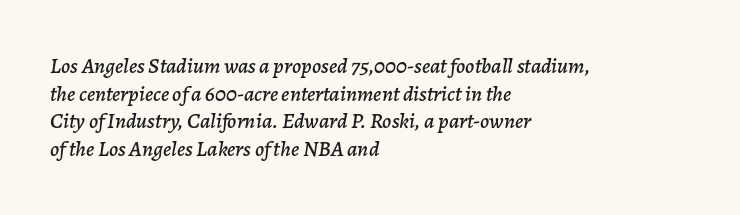
The words here are not underlined. Does the lettering tilt? It does — this is italic. Regular leading. Does the copy run flush right? No — it runs flush left. The horizontal fit of the characters is conventional and even.
